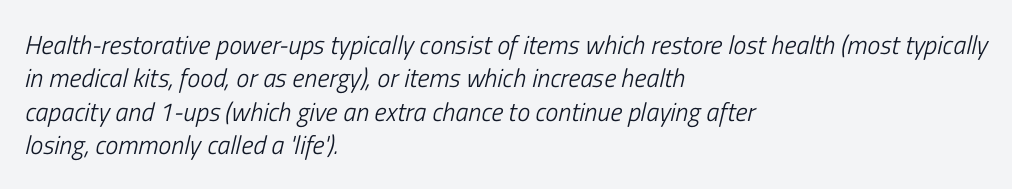
The image shows 26 px text type, italic (leaning right); set left-aligned, normal line spacing (1.28x), normal letter spacing, not underlined.
